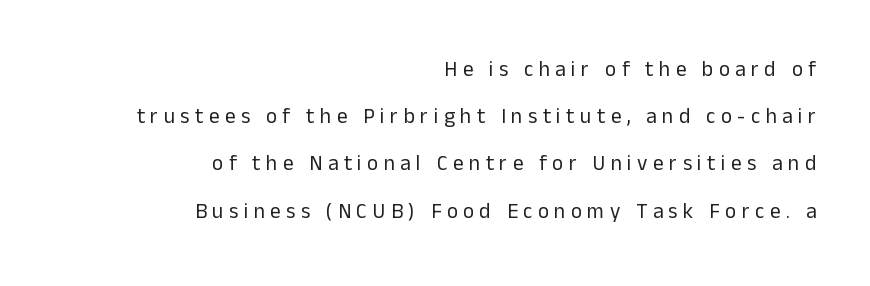
Q: Is the text bold? A: No.
Q: Is the text italic (slanted)? A: No, it is upright.
Q: Is the text underlined? A: No.
Q: How is the paragraph aligned? A: Right-aligned.
Q: Is the spacing between letters normal or unusually wide? A: Unusually wide.
Q: Is the spacing between lines tight, normal or loose? A: Loose.
